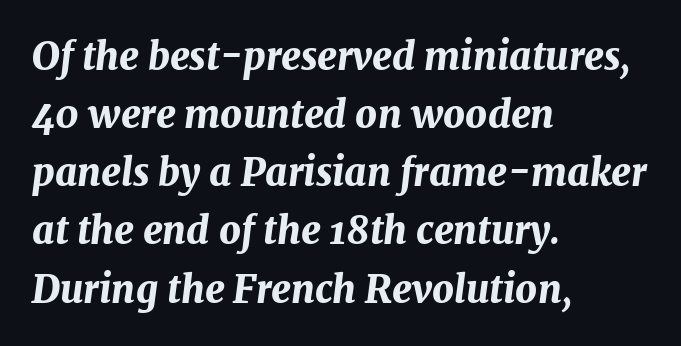
The image shows 38 px bold type, italic (leaning right); set left-aligned, normal line spacing (1.53x), normal letter spacing, not underlined; medium stroke contrast and a medium x-height.
